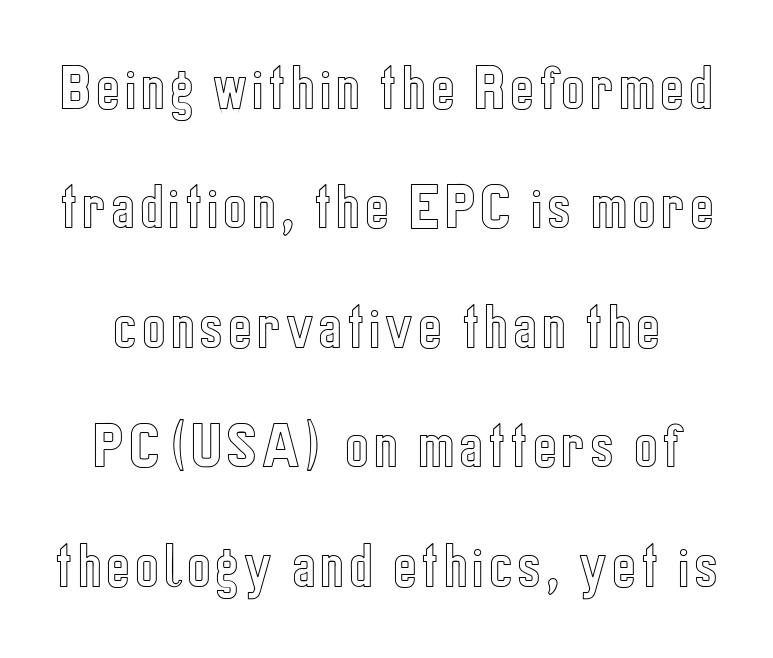
{"italic": "no", "width": "condensed", "x_height": "medium", "monospaced": "no", "underline": "no", "line_spacing": "loose", "line_spacing_ratio": 2.39, "glyph_px": 50}
